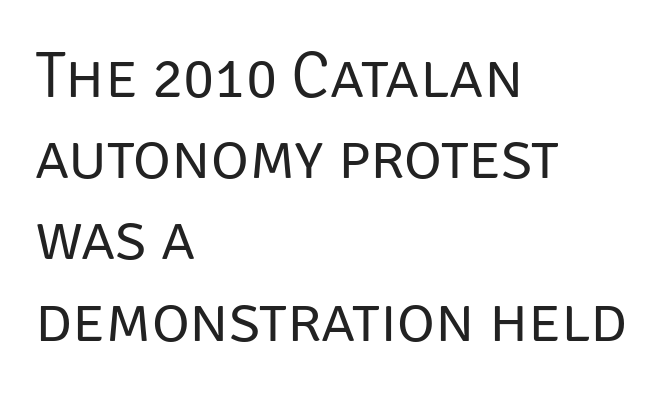
A student would call this left alignment; a typographer would say flush left, rag right. Nothing unusual about the tracking: characters are spaced as the font intends. Honestly, there is no underline to notice here at all. When letters stand straight like this, we call the style roman or upright. Is this a heavy cut? Hardly; it is regular or lighter. This sample has the flowing, uneven cadence of proportional lettering.
